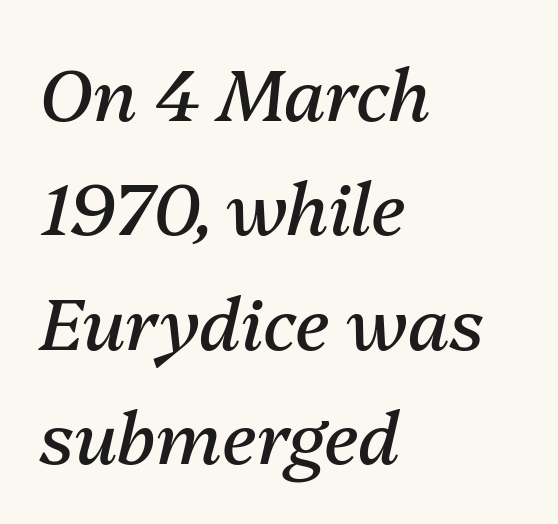
Q: Is the text bold? A: No.
Q: Is the text italic (slanted)? A: Yes, it leans right by about 13 degrees.
Q: Is the text underlined? A: No.
Q: How is the paragraph aligned? A: Left-aligned.
Q: Is the spacing between letters normal or unusually wide? A: Normal.
Q: Is the spacing between lines tight, normal or loose? A: Normal.
Q: Width (condensed, normal, or wide)? A: Normal.
Q: Stroke contrast? A: Medium.
Q: x-height? A: Medium.
Q: Monospaced? A: No.
